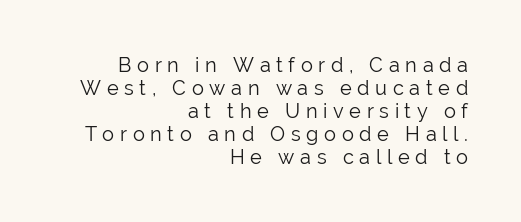
The image shows 20 px text type, upright; set right-aligned, tight line spacing (1.15x), unusually wide letter spacing (+0.28 em), not underlined.
